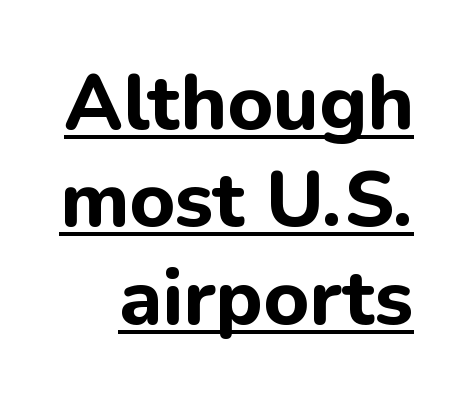
{"serif": "no", "italic": "no", "bold": "yes", "weight": "bold", "width": "normal", "stroke_contrast": "low", "x_height": "medium", "monospaced": "no", "underline": "yes", "line_spacing": "normal", "line_spacing_ratio": 1.25, "letter_spacing": "normal", "letter_spacing_em": 0.0, "glyph_px": 78}
